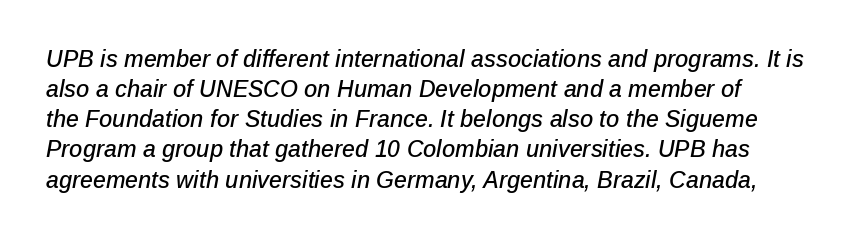
{"italic": "yes", "lean": "right", "slant_degrees": 12, "underline": "no", "line_spacing": "normal", "line_spacing_ratio": 1.31, "letter_spacing": "normal", "letter_spacing_em": 0.0, "glyph_px": 23}
